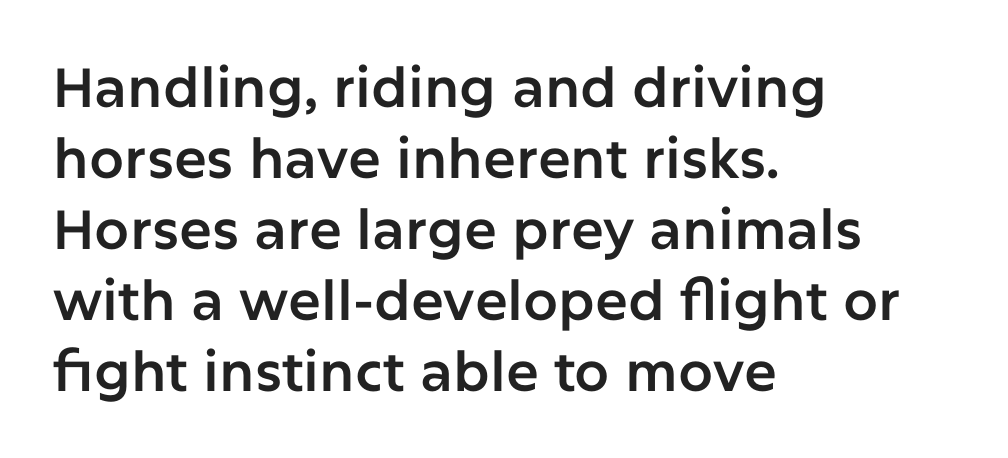
The image shows 55 px sans-serif type, upright; set left-aligned, normal line spacing (1.29x), normal letter spacing, not underlined; low stroke contrast and a medium x-height.
